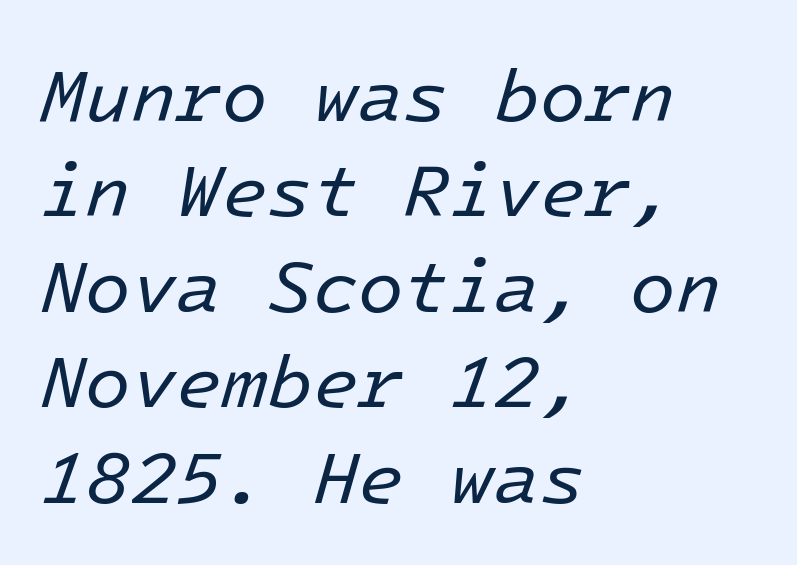
Q: Is the text bold? A: No.
Q: Is the text italic (slanted)? A: Yes, it leans right by about 16 degrees.
Q: Is the text underlined? A: No.
Q: How is the paragraph aligned? A: Left-aligned.
Q: Is the spacing between letters normal or unusually wide? A: Normal.
Q: Is the spacing between lines tight, normal or loose? A: Normal.
Q: Width (condensed, normal, or wide)? A: Normal.
Q: Stroke contrast? A: Low.
Q: x-height? A: Medium.
